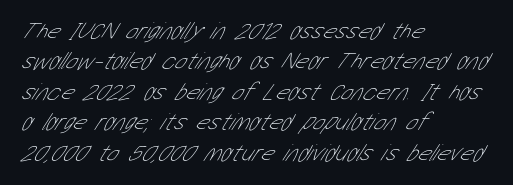
Q: Is the text bold? A: No.
Q: Is the text underlined? A: No.
Q: How is the paragraph aligned? A: Left-aligned.
Q: Is the spacing between letters normal or unusually wide? A: Normal.
Q: Is the spacing between lines tight, normal or loose? A: Normal.
